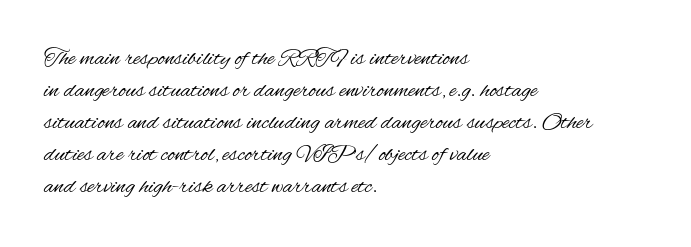
{"bold": "no", "underline": "no", "align": "left", "line_spacing": "normal", "line_spacing_ratio": 1.33, "letter_spacing": "normal", "letter_spacing_em": 0.0, "glyph_px": 24}
